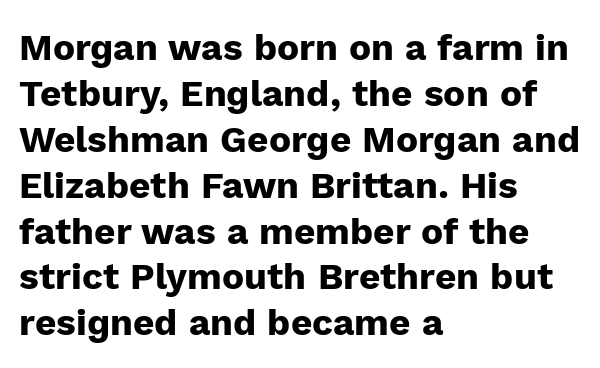
What kind of face is this? One without serifs — a sans. Anything drawn beneath the words? Only blank space. Heft: maximum for text — a bold. In terms of letterspacing, this is plain default setting.
